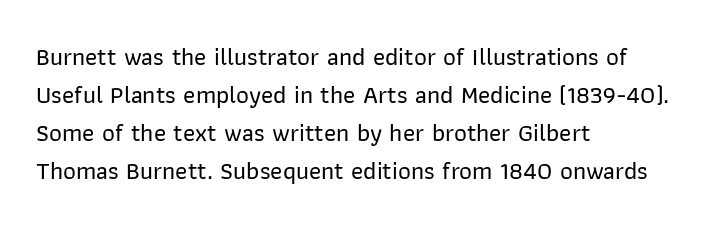
{"italic": "no", "underline": "no", "align": "left", "line_spacing": "normal", "line_spacing_ratio": 1.52, "letter_spacing": "normal", "letter_spacing_em": 0.0, "glyph_px": 25}
